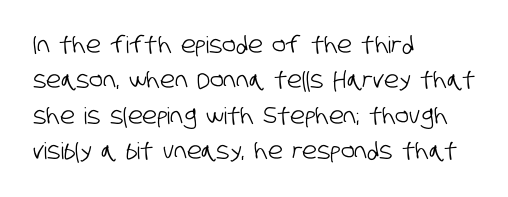
{"underline": "no", "align": "left", "line_spacing": "normal", "line_spacing_ratio": 1.54, "letter_spacing": "normal", "letter_spacing_em": 0.0, "glyph_px": 23}
